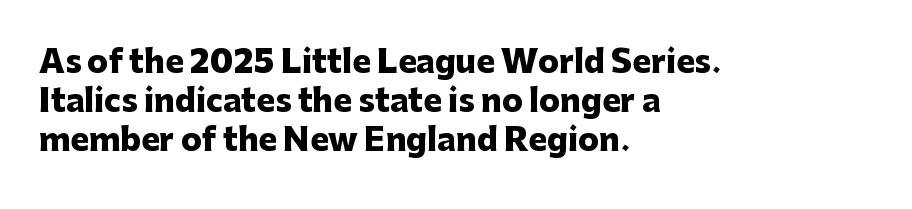
{"serif": "no", "italic": "no", "bold": "yes", "weight": "heavy", "width": "normal", "stroke_contrast": "low", "x_height": "medium", "monospaced": "no", "underline": "no", "align": "left", "line_spacing": "normal", "line_spacing_ratio": 1.26, "letter_spacing": "normal", "letter_spacing_em": 0.0, "glyph_px": 31}
